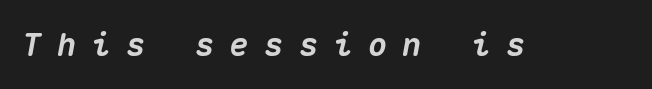
Q: Is the text bold? A: Yes.
Q: Is the text italic (slanted)? A: Yes, it leans right by about 10 degrees.
Q: Is the text underlined? A: No.
Q: Is the spacing between letters normal or unusually wide? A: Unusually wide.
Q: Width (condensed, normal, or wide)? A: Normal.
Q: Stroke contrast? A: Medium.
Q: x-height? A: Medium.
Q: Monospaced? A: Yes.
